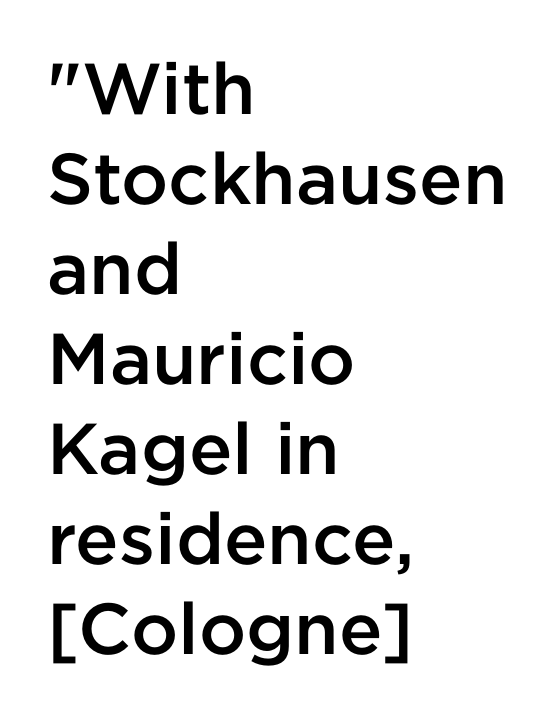
{"serif": "no", "italic": "no", "bold": "semi", "weight": "semibold", "width": "normal", "stroke_contrast": "low", "x_height": "medium", "monospaced": "no", "underline": "no", "align": "left", "line_spacing": "normal", "line_spacing_ratio": 1.25, "letter_spacing": "normal", "letter_spacing_em": 0.0, "glyph_px": 72}
